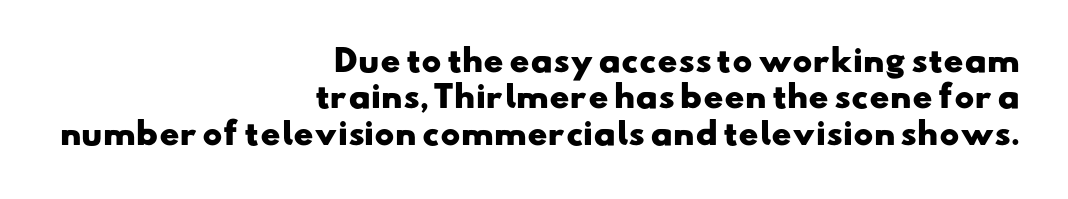
The image shows 30 px heavy, wide sans-serif type; set right-aligned, line spacing 1.21x, normal letter spacing, not underlined; low stroke contrast and a small x-height.
